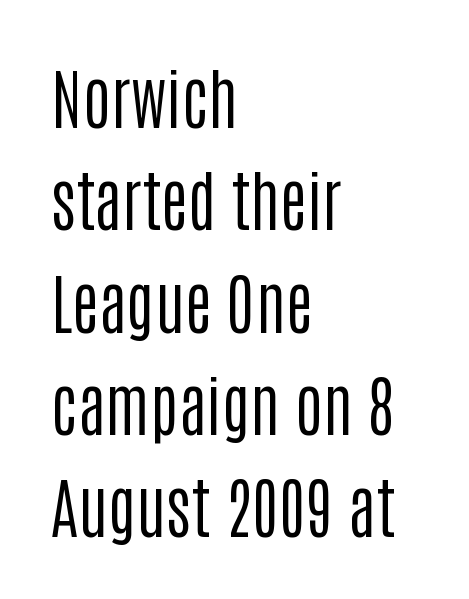
Upright lettering throughout. Vertically, the passage feels balanced, rows spaced as you'd expect. No heavy texture on the line: the type isn't bold. The font family rendered here belongs to the sans-serif group. The paragraph shown leans on its left margin. Glyph-to-glyph distance matches everyday printed text.
